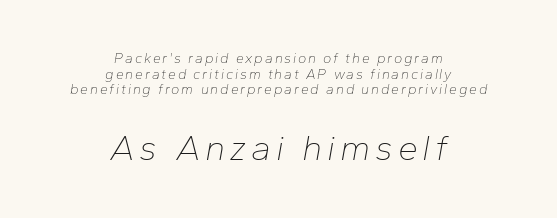
{"italic": "yes", "lean": "right", "slant_degrees": 10, "bold": "no", "weight": "thin", "width": "normal", "stroke_contrast": "low", "x_height": "medium", "monospaced": "no", "underline": "no", "align": "center", "line_spacing": "tight", "line_spacing_ratio": 1.12, "larger_block": "second", "size_ratio": 2.57, "glyph_px": 36}
